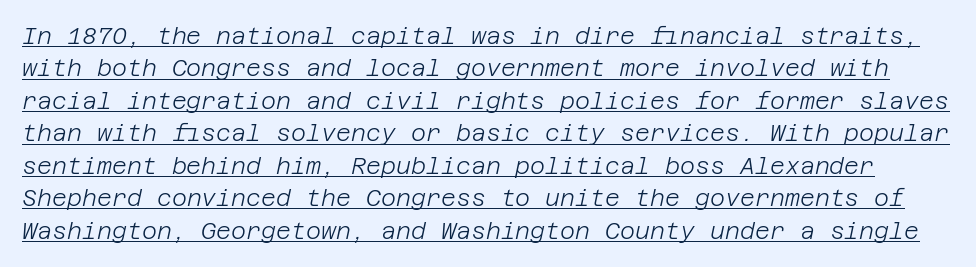
{"italic": "yes", "lean": "right", "slant_degrees": 12, "bold": "no", "underline": "yes", "line_spacing": "normal", "line_spacing_ratio": 1.41, "letter_spacing": "normal", "letter_spacing_em": 0.0, "glyph_px": 23}
